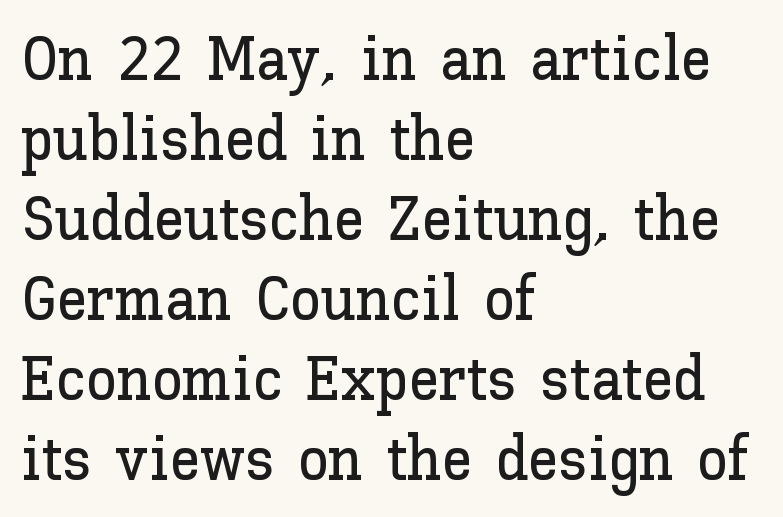
Looks like regular typesetting: each glyph gets only the width it needs. The rendering anchors every line to the left-hand side. Successive baselines arrive at the customary interval. The gap between lines stays unmarked. Look at the tracking — it's just the regular setting, nothing added. Vertical strokes here are truly vertical.
